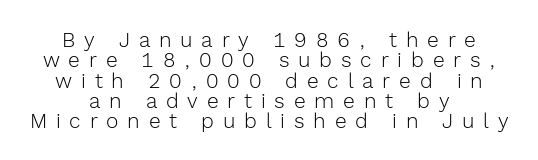
{"italic": "no", "bold": "no", "underline": "no", "align": "center", "line_spacing": "tight", "line_spacing_ratio": 0.97, "letter_spacing": "wide", "letter_spacing_em": 0.42, "glyph_px": 21}
